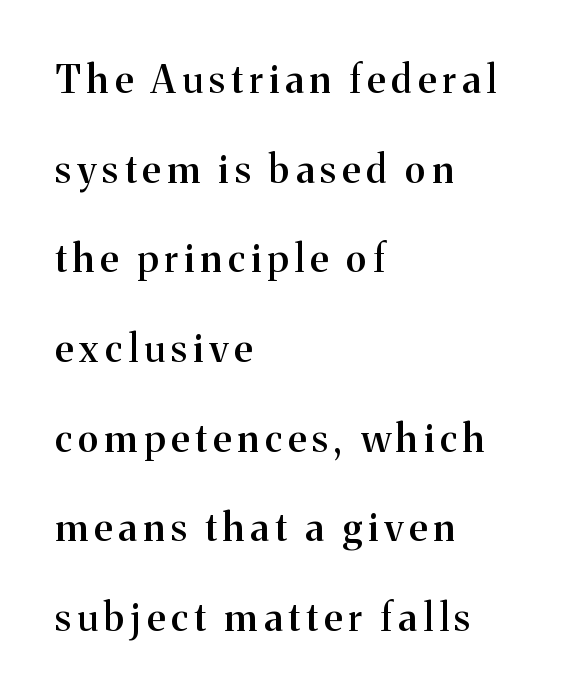
The image shows 38 px semibold serif type, upright; set left-aligned, loose line spacing (2.36x), not underlined; medium stroke contrast and a medium x-height.
